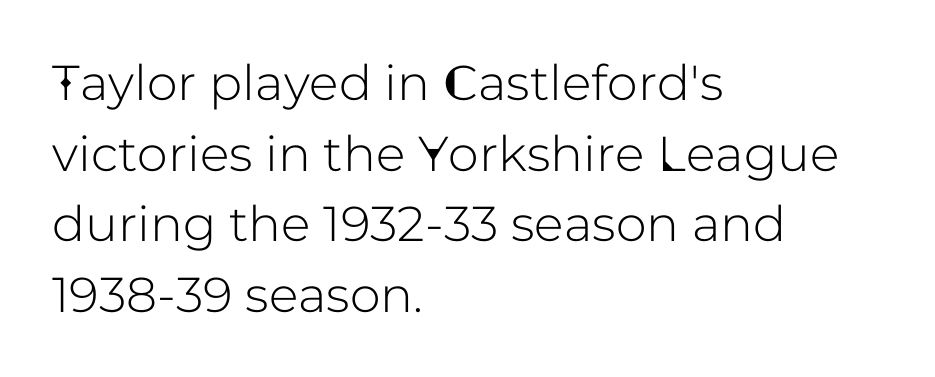
The image shows 49 px sans-serif type, upright; set left-aligned, normal line spacing (1.44x), normal letter spacing, not underlined; low stroke contrast and a medium x-height.
